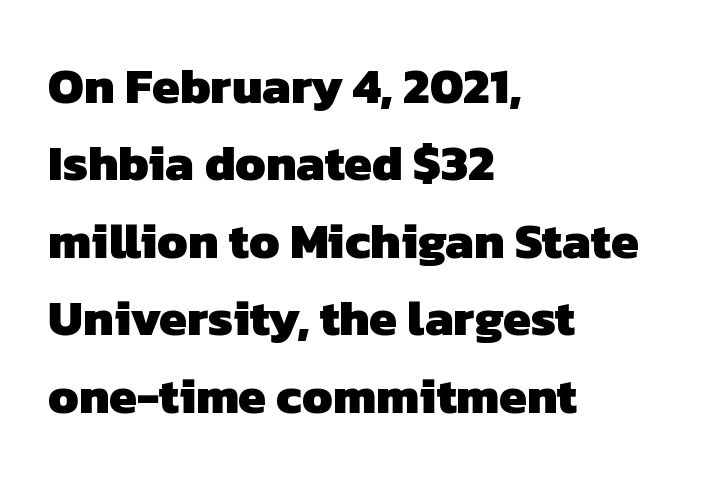
Q: Is the text bold? A: Yes.
Q: Is the typeface a serif or a sans-serif typeface? A: Sans-serif.
Q: Is the text underlined? A: No.
Q: How is the paragraph aligned? A: Left-aligned.
Q: Is the spacing between letters normal or unusually wide? A: Normal.
Q: Is the spacing between lines tight, normal or loose? A: Normal.
Q: Width (condensed, normal, or wide)? A: Normal.
Q: Stroke contrast? A: Low.
Q: x-height? A: Medium.
Q: Monospaced? A: No.
